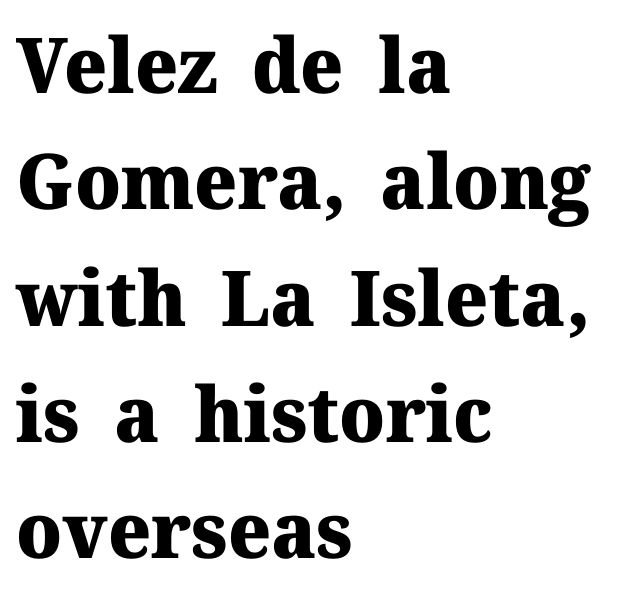
You can tell it's not italic because the verticals are truly vertical. Summary of weight: heavy, a full bold. Beneath every word, the page is bare. The passage shown has conventional tracking throughout. The text was rendered using a seriffed face with decorative stroke endings.
